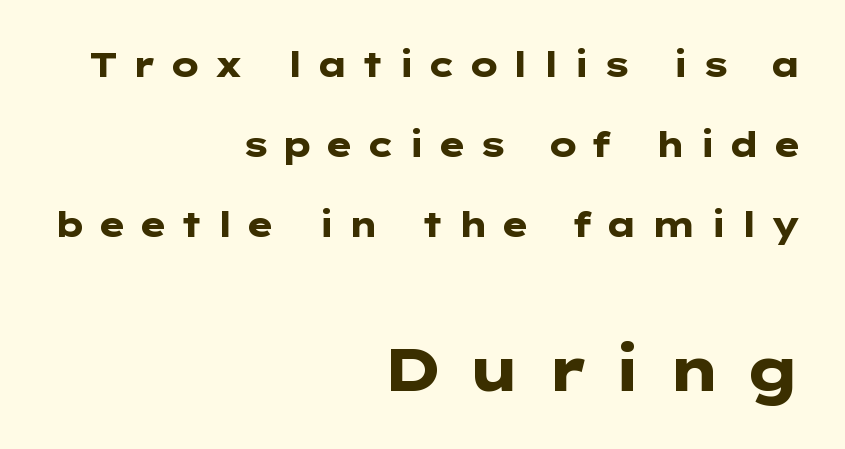
Q: Is the text bold? A: Yes.
Q: Is the text italic (slanted)? A: No, it is upright.
Q: Is the typeface a serif or a sans-serif typeface? A: Sans-serif.
Q: Is the text underlined? A: No.
Q: How is the paragraph aligned? A: Right-aligned.
Q: Is the spacing between letters normal or unusually wide? A: Unusually wide.
Q: Is the spacing between lines tight, normal or loose? A: Loose.
Q: Which block of text is set in a larger size, the first (top) or the second (bottom)? A: The second (bottom) one.
Q: Width (condensed, normal, or wide)? A: Wide.
Q: Stroke contrast? A: Low.
Q: x-height? A: Medium.
